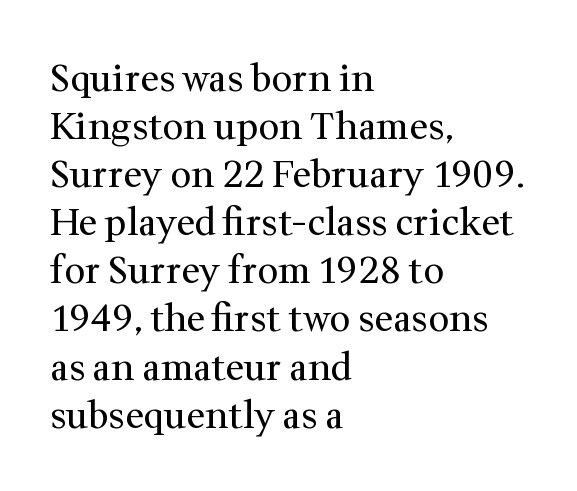
The image shows 37 px regular-weight serif type, upright; set left-aligned, normal line spacing (1.3x), normal letter spacing, not underlined; medium stroke contrast and a medium x-height.
